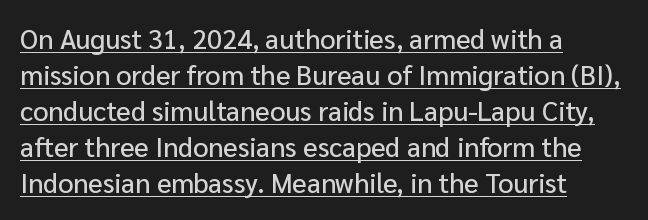
The lettering is marked with a stroke running underneath it. Default kerning and tracking; the words read as compact shapes. Reading down the block, your eye returns to a fixed left position each line. Ascenders rise straight up at ninety degrees. Leading matches the norm, producing a regular column.
